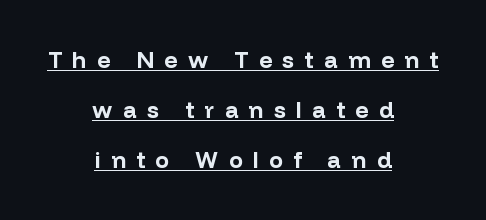
Q: Is the text bold? A: Yes.
Q: Is the text italic (slanted)? A: No, it is upright.
Q: Is the text underlined? A: Yes.
Q: How is the paragraph aligned? A: Centered.
Q: Is the spacing between letters normal or unusually wide? A: Unusually wide.
Q: Is the spacing between lines tight, normal or loose? A: Loose.
